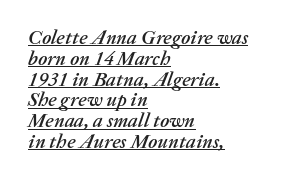
The image shows 20 px text type, italic (leaning right); set left-aligned, tight line spacing (1.04x), normal letter spacing, underlined.
